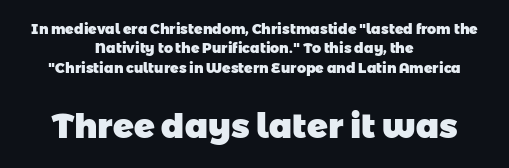
{"serif": "no", "bold": "yes", "weight": "heavy", "width": "normal", "stroke_contrast": "low", "x_height": "medium", "monospaced": "no", "underline": "no", "align": "center", "line_spacing": "normal", "line_spacing_ratio": 1.38, "letter_spacing": "normal", "letter_spacing_em": 0.0, "larger_block": "second", "size_ratio": 2.43, "glyph_px": 34}
